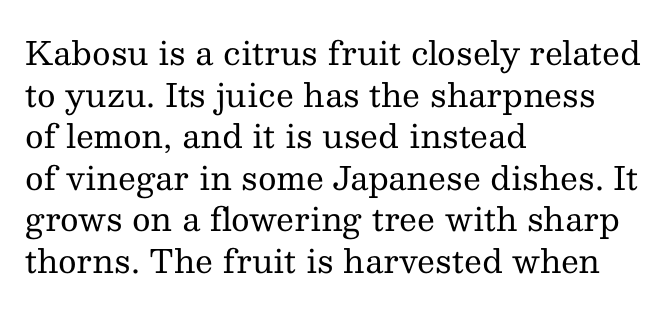
The image shows 32 px regular-weight serif type, upright; set left-aligned, normal line spacing (1.3x), normal letter spacing, not underlined; medium stroke contrast and a medium x-height.
